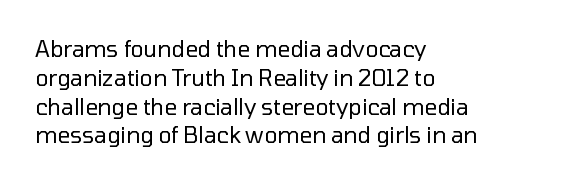
No extra ink here — the face is not bold. The ragged edge is on the right, which tells us the setting is flush left. Decoration check: the copy has no underline. Between one letter and the next there's only the usual sliver of space. No italicization has been applied; the sample stays upright. Successive baselines arrive at the customary interval.
